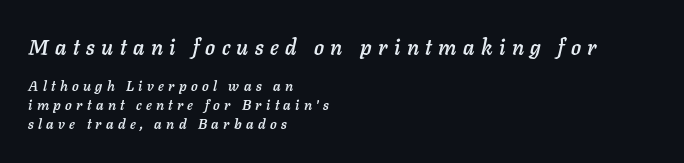
{"italic": "yes", "lean": "right", "slant_degrees": 11, "underline": "no", "align": "left", "line_spacing": "normal", "line_spacing_ratio": 1.36, "letter_spacing": "wide", "letter_spacing_em": 0.31, "larger_block": "first", "size_ratio": 1.5, "glyph_px": 21}
